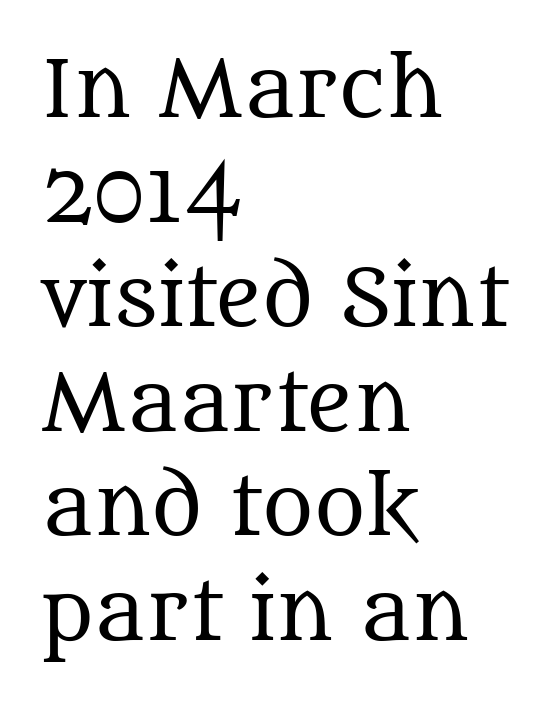
{"serif": "yes", "italic": "no", "bold": "no", "weight": "regular", "width": "normal", "stroke_contrast": "medium", "x_height": "large", "monospaced": "no", "underline": "no", "align": "left", "line_spacing": "normal", "line_spacing_ratio": 1.34, "letter_spacing": "normal", "letter_spacing_em": 0.0, "glyph_px": 78}
